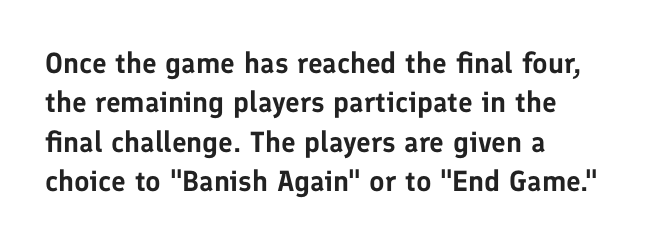
{"serif": "no", "italic": "no", "width": "normal", "stroke_contrast": "low", "x_height": "medium", "monospaced": "no", "underline": "no", "align": "left", "line_spacing": "normal", "line_spacing_ratio": 1.36, "letter_spacing": "normal", "letter_spacing_em": 0.0, "glyph_px": 29}
